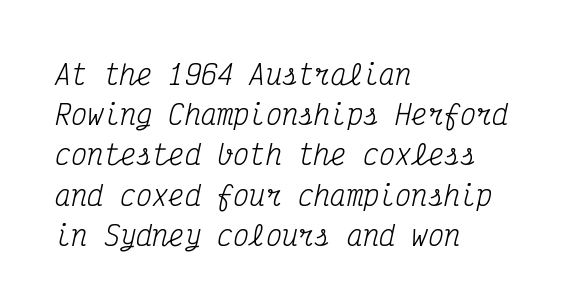
{"italic": "yes", "lean": "right", "slant_degrees": 12, "bold": "no", "underline": "no", "align": "left", "line_spacing": "normal", "line_spacing_ratio": 1.49, "letter_spacing": "normal", "letter_spacing_em": 0.0, "glyph_px": 27}
